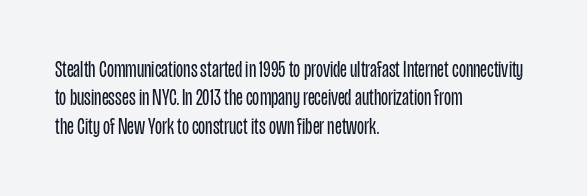
Q: Is the text bold? A: No.
Q: Is the text italic (slanted)? A: No, it is upright.
Q: Is the text underlined? A: No.
Q: How is the paragraph aligned? A: Left-aligned.
Q: Is the spacing between letters normal or unusually wide? A: Normal.
